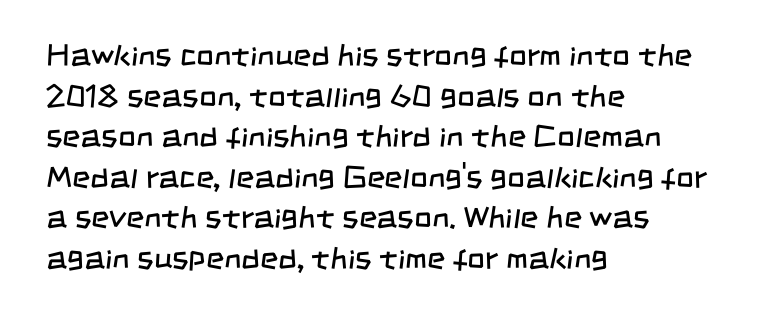
{"serif": "no", "bold": "no", "weight": "regular", "width": "condensed", "stroke_contrast": "low", "x_height": "large", "monospaced": "no", "underline": "no", "align": "left", "line_spacing": "normal", "line_spacing_ratio": 1.31, "letter_spacing": "normal", "letter_spacing_em": 0.0, "glyph_px": 31}
